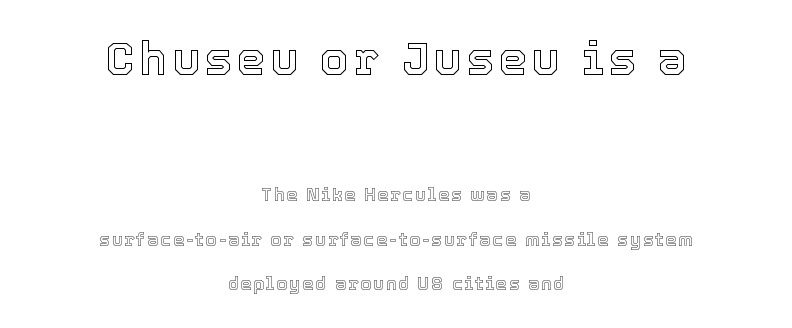
Q: Is the text italic (slanted)? A: No, it is upright.
Q: Is the text underlined? A: No.
Q: How is the paragraph aligned? A: Centered.
Q: Is the spacing between lines tight, normal or loose? A: Loose.
Q: Which block of text is set in a larger size, the first (top) or the second (bottom)? A: The first (top) one.
Q: Width (condensed, normal, or wide)? A: Normal.
Q: x-height? A: Medium.
Q: Monospaced? A: No.
